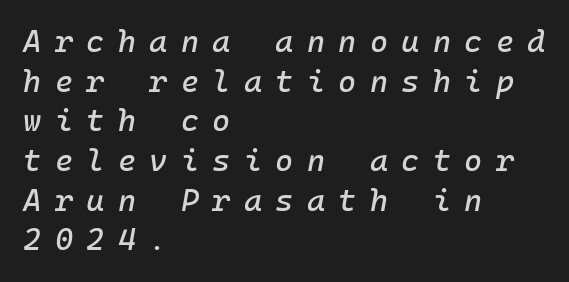
Has an underline been added? It has not. These lines were composed using italics. Left-aligned paragraph, ragged on the right. This sample uses expanded letter spacing, leaving extra air between glyphs. The space between consecutive lines is moderate.
